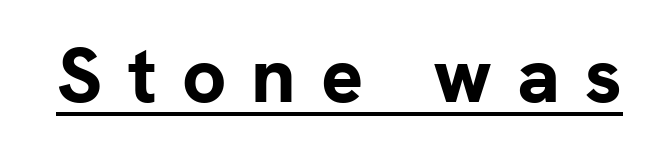
{"serif": "no", "italic": "no", "bold": "yes", "weight": "bold", "width": "normal", "stroke_contrast": "low", "x_height": "medium", "monospaced": "no", "underline": "yes", "letter_spacing": "wide", "letter_spacing_em": 0.32, "glyph_px": 78}
